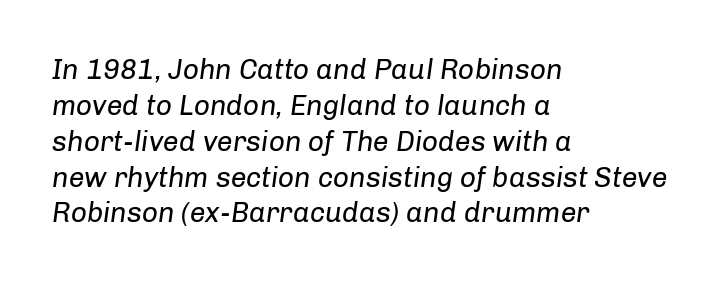
The image shows 28 px regular-weight type, italic (leaning right); set left-aligned, normal line spacing (1.28x), normal letter spacing, not underlined; low stroke contrast and a medium x-height.
